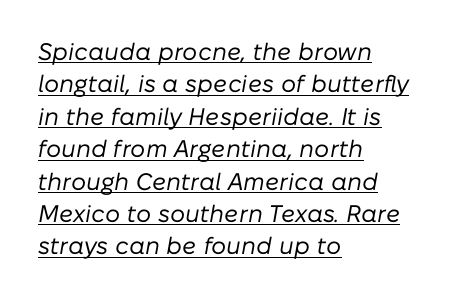
Q: Is the text bold? A: No.
Q: Is the text italic (slanted)? A: Yes, it leans right by about 10 degrees.
Q: Is the text underlined? A: Yes.
Q: How is the paragraph aligned? A: Left-aligned.
Q: Is the spacing between letters normal or unusually wide? A: Normal.
Q: Is the spacing between lines tight, normal or loose? A: Normal.
